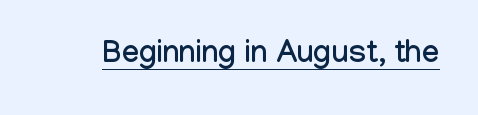
Q: Is the text italic (slanted)? A: No, it is upright.
Q: Is the typeface a serif or a sans-serif typeface? A: Sans-serif.
Q: Is the text underlined? A: Yes.
Q: Is the spacing between letters normal or unusually wide? A: Normal.
Q: Width (condensed, normal, or wide)? A: Condensed.
Q: Stroke contrast? A: Low.
Q: x-height? A: Medium.
Q: Monospaced? A: No.
